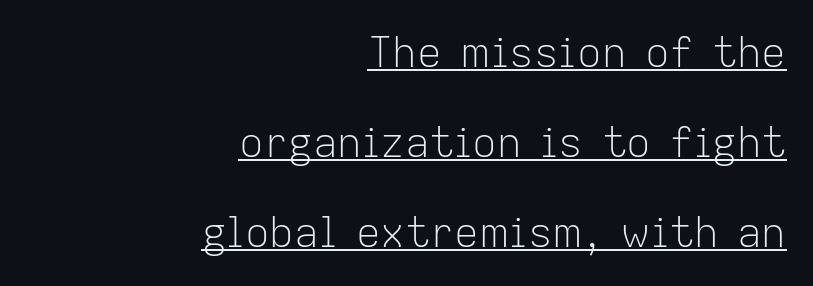
The rendering uses the underline text-decoration. Compared with a typical body face, this is equally light or lighter still. Is the block centered? No — it sits flush against the right margin. The passage shown is typeset with a sans-serif family. Spacing verdict: proportional, widths tailored to each character. Default kerning and tracking; the words read as compact shapes.
